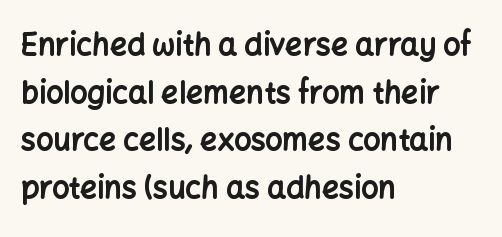
Q: Is the text bold? A: Yes.
Q: Is the text italic (slanted)? A: No, it is upright.
Q: Is the typeface a serif or a sans-serif typeface? A: Sans-serif.
Q: Is the text underlined? A: No.
Q: How is the paragraph aligned? A: Left-aligned.
Q: Is the spacing between letters normal or unusually wide? A: Normal.
Q: Is the spacing between lines tight, normal or loose? A: Normal.
Q: Width (condensed, normal, or wide)? A: Normal.
Q: Stroke contrast? A: Low.
Q: x-height? A: Medium.
Q: Monospaced? A: No.
